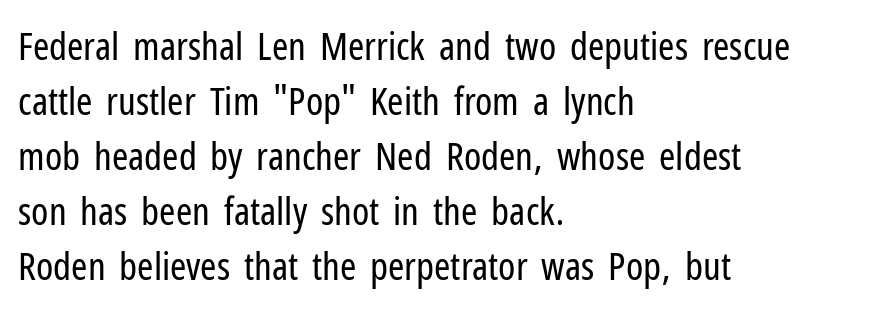
Q: Is the text bold? A: No.
Q: Is the text italic (slanted)? A: No, it is upright.
Q: Is the typeface a serif or a sans-serif typeface? A: Sans-serif.
Q: Is the text underlined? A: No.
Q: How is the paragraph aligned? A: Left-aligned.
Q: Is the spacing between letters normal or unusually wide? A: Normal.
Q: Is the spacing between lines tight, normal or loose? A: Normal.
Q: Width (condensed, normal, or wide)? A: Condensed.
Q: Stroke contrast? A: Low.
Q: x-height? A: Medium.
Q: Monospaced? A: No.
